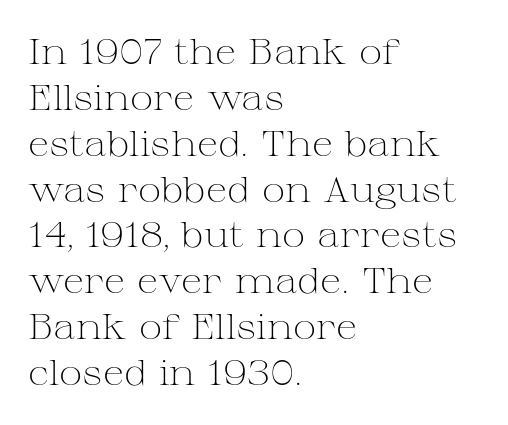
The image shows 35 px light, wide serif type, upright; set left-aligned, normal line spacing (1.31x), normal letter spacing, not underlined; medium stroke contrast and a medium x-height.
